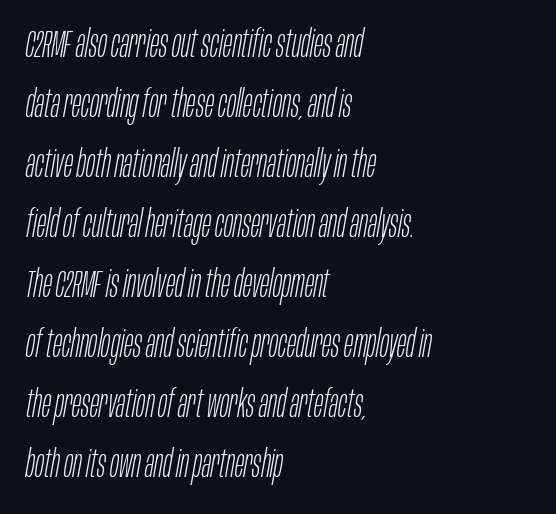
The block of text has a typical density, with ordinary space between rows. Has an underline been added? It has not. Notice how the passage keeps a crisp vertical edge on the left only. Between one letter and the next there's only the usual sliver of space. This sample has the flowing, uneven cadence of proportional lettering.
